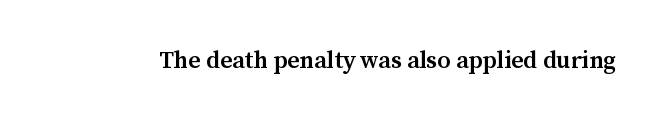
The image shows 24 px text type, upright; set normal letter spacing, not underlined.
